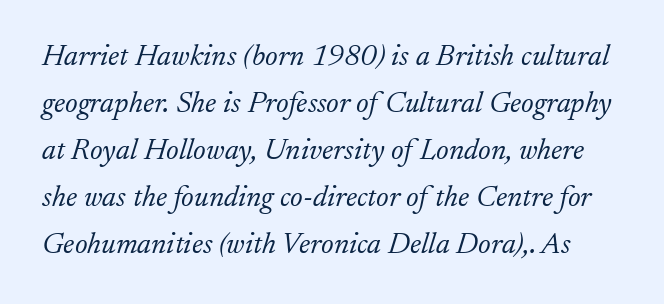
Q: Is the text bold? A: No.
Q: Is the text italic (slanted)? A: Yes, it leans right by about 17 degrees.
Q: Is the typeface a serif or a sans-serif typeface? A: Serif.
Q: Is the text underlined? A: No.
Q: Is the spacing between letters normal or unusually wide? A: Normal.
Q: Is the spacing between lines tight, normal or loose? A: Normal.
Q: Width (condensed, normal, or wide)? A: Normal.
Q: Stroke contrast? A: Low.
Q: x-height? A: Small.
Q: Monospaced? A: No.
